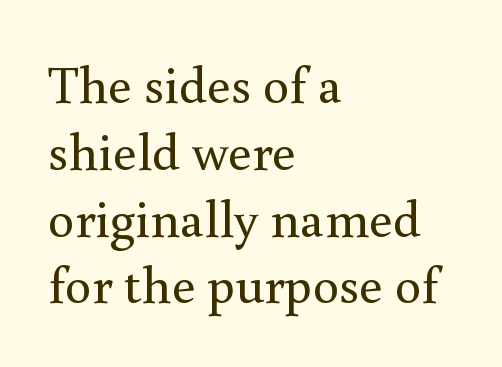
The image shows 53 px regular-weight serif type, upright; set left-aligned, normal line spacing (1.26x), normal letter spacing, not underlined; a small x-height.
